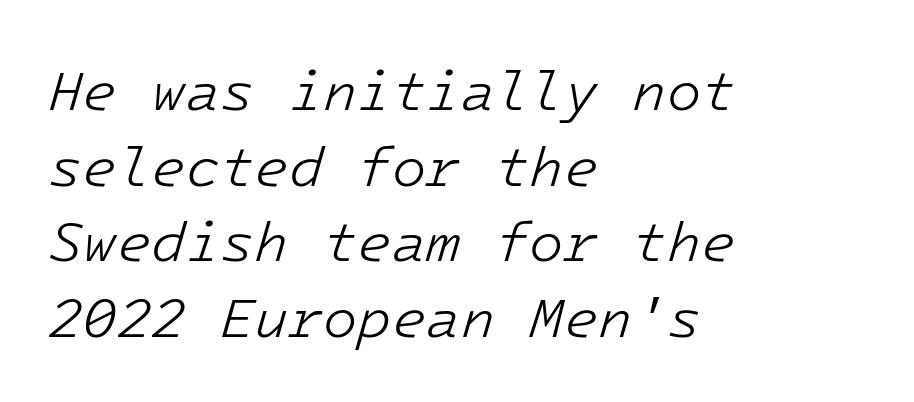
{"italic": "yes", "lean": "right", "slant_degrees": 16, "bold": "no", "weight": "light", "width": "normal", "stroke_contrast": "low", "x_height": "medium", "underline": "no", "align": "left", "line_spacing": "normal", "line_spacing_ratio": 1.35, "letter_spacing": "normal", "letter_spacing_em": 0.0, "glyph_px": 56}
